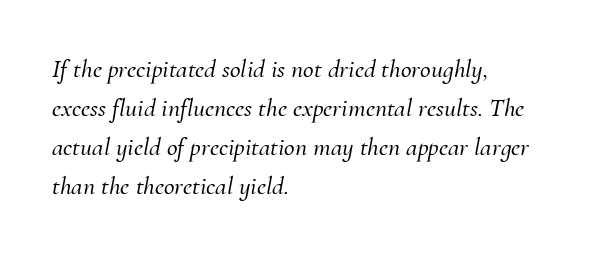
The image shows 26 px text type, italic (leaning right); set left-aligned, normal line spacing (1.5x), normal letter spacing, not underlined.
